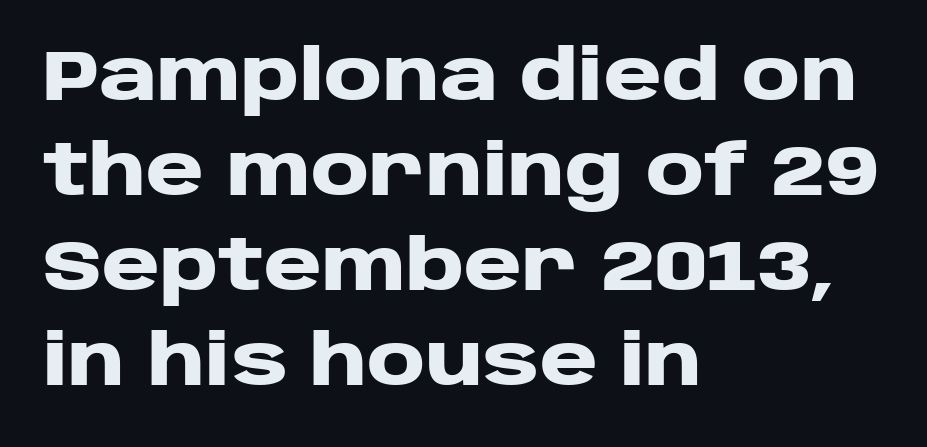
Q: Is the text bold? A: Yes.
Q: Is the text italic (slanted)? A: No, it is upright.
Q: Is the typeface a serif or a sans-serif typeface? A: Sans-serif.
Q: Is the text underlined? A: No.
Q: How is the paragraph aligned? A: Left-aligned.
Q: Is the spacing between letters normal or unusually wide? A: Normal.
Q: Is the spacing between lines tight, normal or loose? A: Normal.
Q: Width (condensed, normal, or wide)? A: Wide.
Q: Stroke contrast? A: Low.
Q: x-height? A: Large.
Q: Monospaced? A: No.
